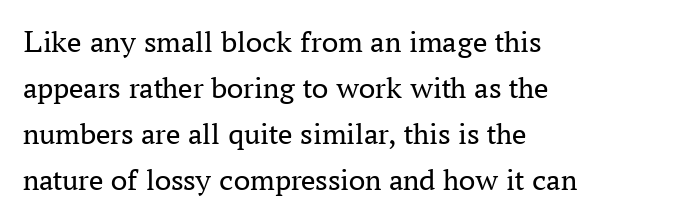
Q: Is the text bold? A: No.
Q: Is the text italic (slanted)? A: No, it is upright.
Q: Is the typeface a serif or a sans-serif typeface? A: Serif.
Q: Is the text underlined? A: No.
Q: How is the paragraph aligned? A: Left-aligned.
Q: Is the spacing between letters normal or unusually wide? A: Normal.
Q: Is the spacing between lines tight, normal or loose? A: Normal.
Q: Width (condensed, normal, or wide)? A: Normal.
Q: Stroke contrast? A: Medium.
Q: x-height? A: Medium.
Q: Monospaced? A: No.
